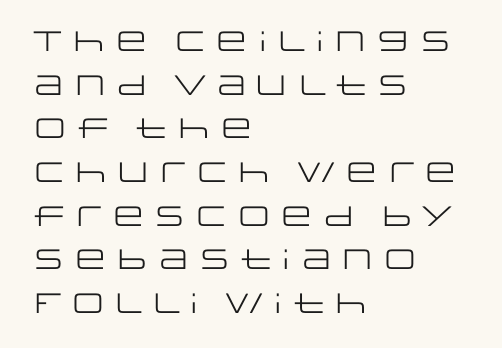
The image shows 28 px regular-weight, wide sans-serif type, upright; set left-aligned, normal line spacing (1.56x), normal letter spacing, not underlined; low stroke contrast and a large x-height.
